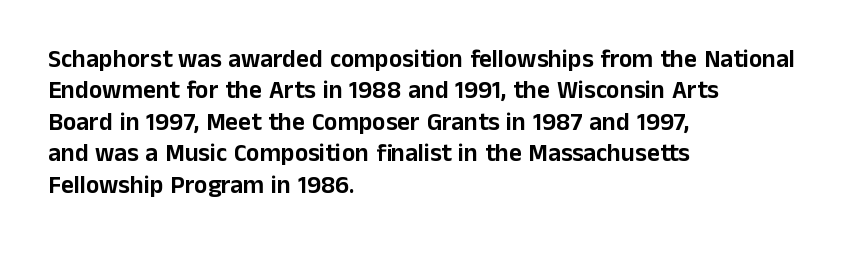
The image shows 25 px text type, upright; set left-aligned, normal line spacing (1.26x), normal letter spacing, not underlined.
